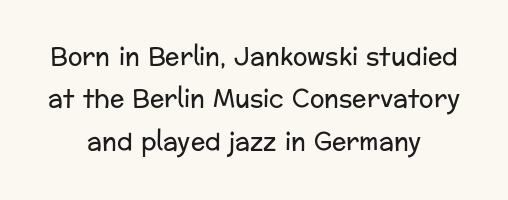
{"italic": "no", "bold": "no", "underline": "no", "align": "center", "line_spacing_ratio": 1.77, "letter_spacing": "normal", "letter_spacing_em": 0.0, "glyph_px": 24}
